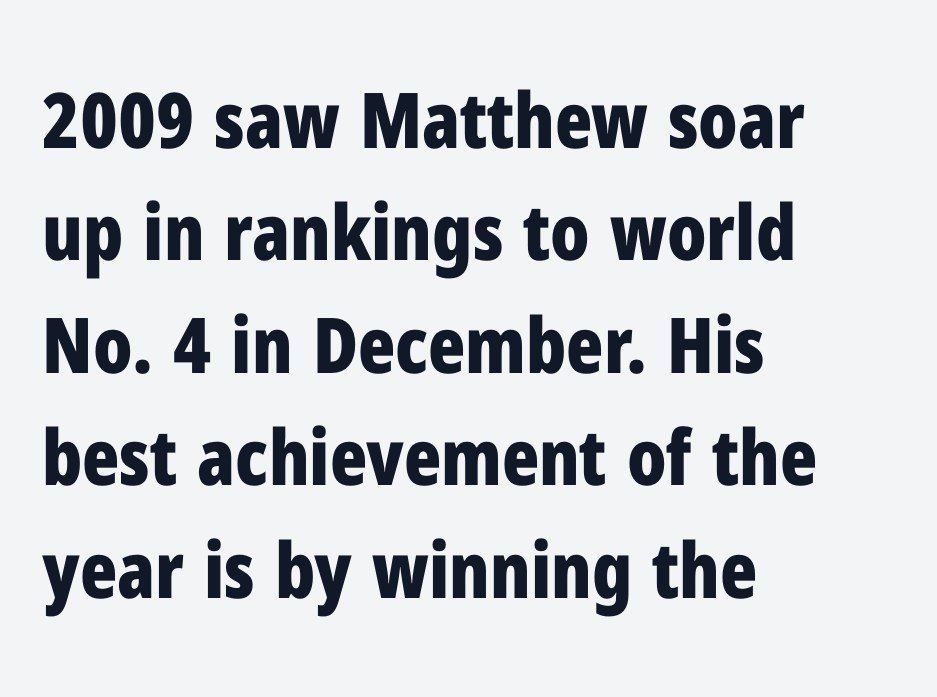
Q: Is the text bold? A: Yes.
Q: Is the text italic (slanted)? A: No, it is upright.
Q: Is the typeface a serif or a sans-serif typeface? A: Sans-serif.
Q: Is the text underlined? A: No.
Q: How is the paragraph aligned? A: Left-aligned.
Q: Is the spacing between letters normal or unusually wide? A: Normal.
Q: Is the spacing between lines tight, normal or loose? A: Normal.
Q: Width (condensed, normal, or wide)? A: Condensed.
Q: Stroke contrast? A: Low.
Q: x-height? A: Medium.
Q: Monospaced? A: No.
